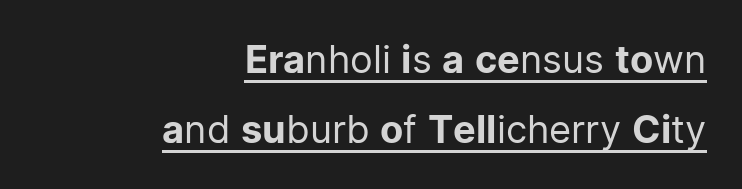
The face used here appears with an underline applied. Inter-character spacing is left at the font's built-in metrics. Teacher's note: observe the even right margin — that is flush-right alignment. Weight class: somewhere from thin through regular. The typeface chosen for these lines omits serifs.
